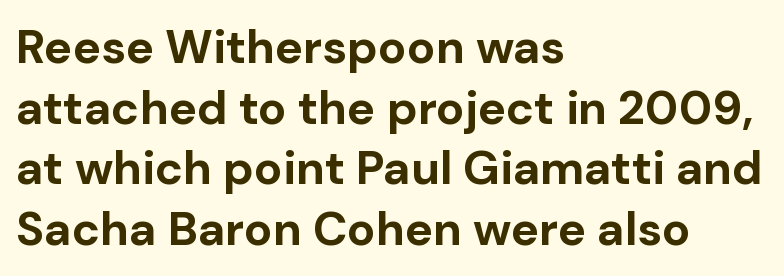
Is the type bold? Yes — the strokes are clearly thick and heavy. The space beneath each line is pristine and unruled. Proportional: the letters do not fall into vertical columns. This rendering leaves character spacing at its baseline value. The leading is moderate, giving the passage an even texture.
